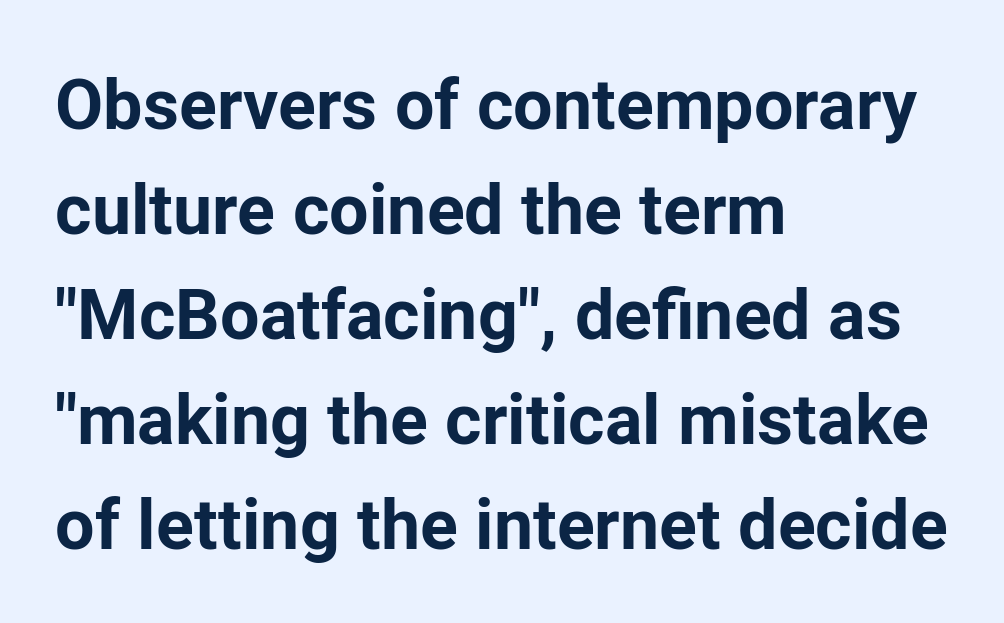
Letterform terminals end flat and unadorned throughout the passage. Glance below the letters and you will spot only blank space. The lettering stays uniformly vertical, giving the passage a roman look. Standard letterfit; no display-style spreading of the glyphs.
